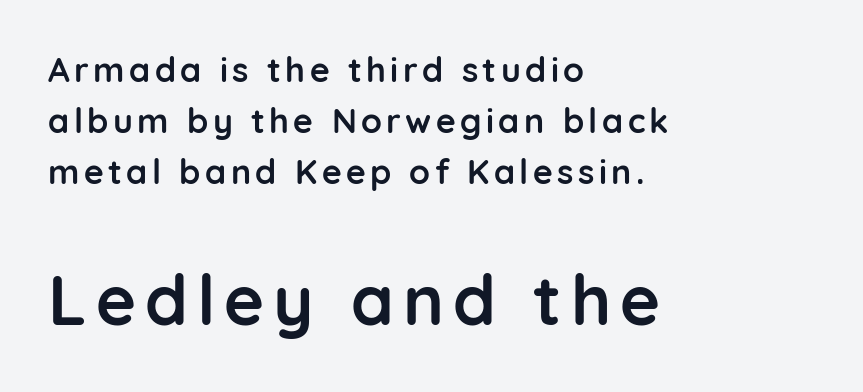
{"serif": "no", "italic": "no", "bold": "yes", "weight": "semibold", "width": "normal", "stroke_contrast": "low", "x_height": "medium", "monospaced": "no", "underline": "no", "align": "left", "line_spacing": "normal", "line_spacing_ratio": 1.5, "larger_block": "second", "size_ratio": 2.03, "glyph_px": 69}
